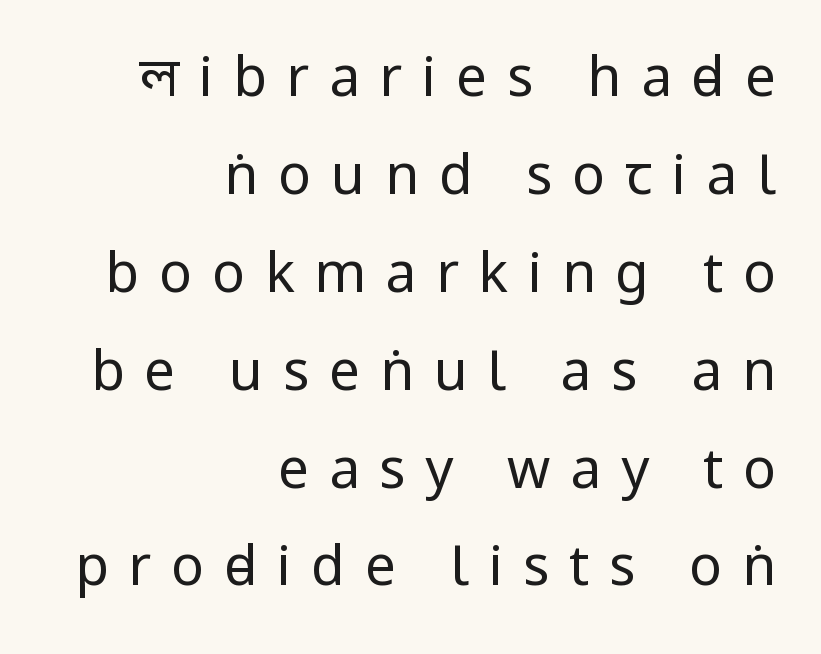
{"serif": "no", "italic": "no", "bold": "no", "weight": "regular", "width": "condensed", "stroke_contrast": "low", "x_height": "large", "monospaced": "no", "underline": "no", "align": "right", "line_spacing_ratio": 1.78, "letter_spacing": "wide", "letter_spacing_em": 0.36, "glyph_px": 55}
